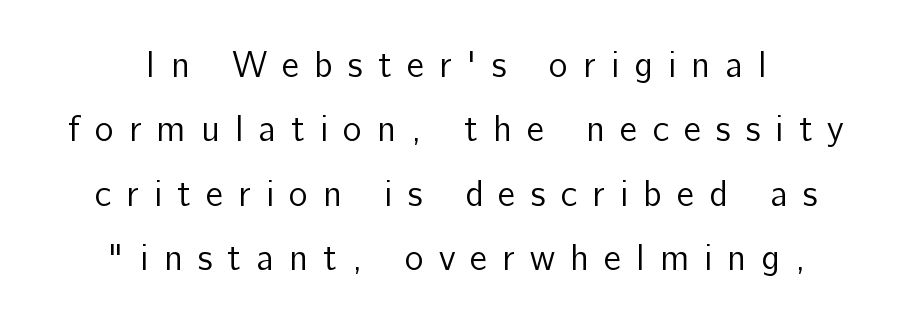
{"serif": "no", "italic": "no", "bold": "no", "weight": "regular", "width": "normal", "stroke_contrast": "low", "x_height": "medium", "monospaced": "no", "underline": "no", "line_spacing_ratio": 1.79, "letter_spacing": "wide", "letter_spacing_em": 0.42, "glyph_px": 36}
